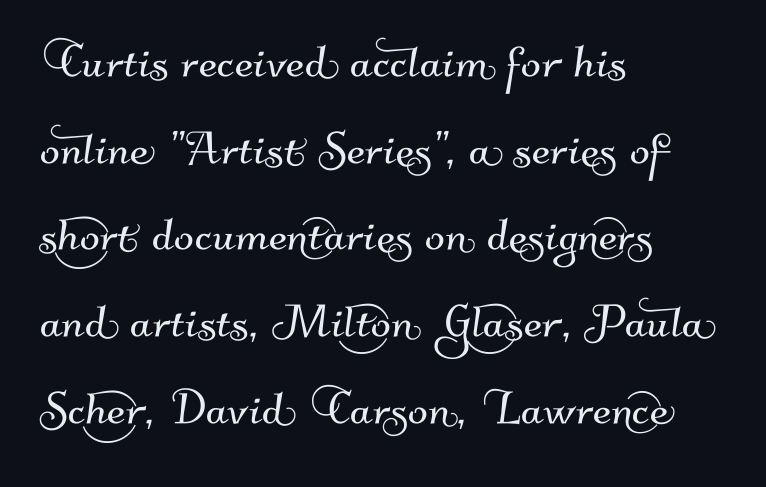
The image shows 59 px sans-serif type; set left-aligned, normal line spacing (1.47x), normal letter spacing, not underlined; medium stroke contrast and a small x-height.
